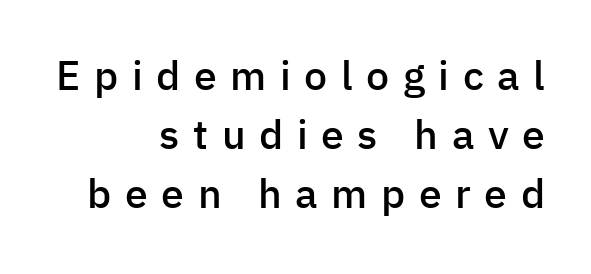
Unlike italic type, these characters show no tilt at all. The passage shown is typeset with a sans-serif family. Substantial extra tracking has been applied to these lines. Reading down the block, your eye finds every line finishing at a fixed right position.
